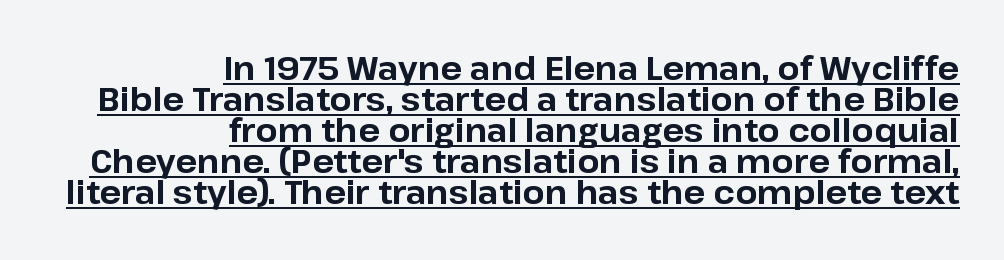
{"serif": "no", "italic": "no", "bold": "yes", "weight": "bold", "width": "normal", "stroke_contrast": "low", "x_height": "medium", "monospaced": "no", "underline": "yes", "align": "right", "line_spacing": "tight", "line_spacing_ratio": 0.97, "letter_spacing": "normal", "letter_spacing_em": 0.0, "glyph_px": 32}
